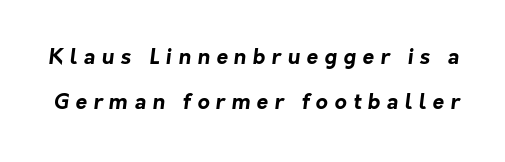
Q: Is the text bold? A: Yes.
Q: Is the text underlined? A: No.
Q: Is the spacing between letters normal or unusually wide? A: Unusually wide.
Q: Is the spacing between lines tight, normal or loose? A: Loose.
